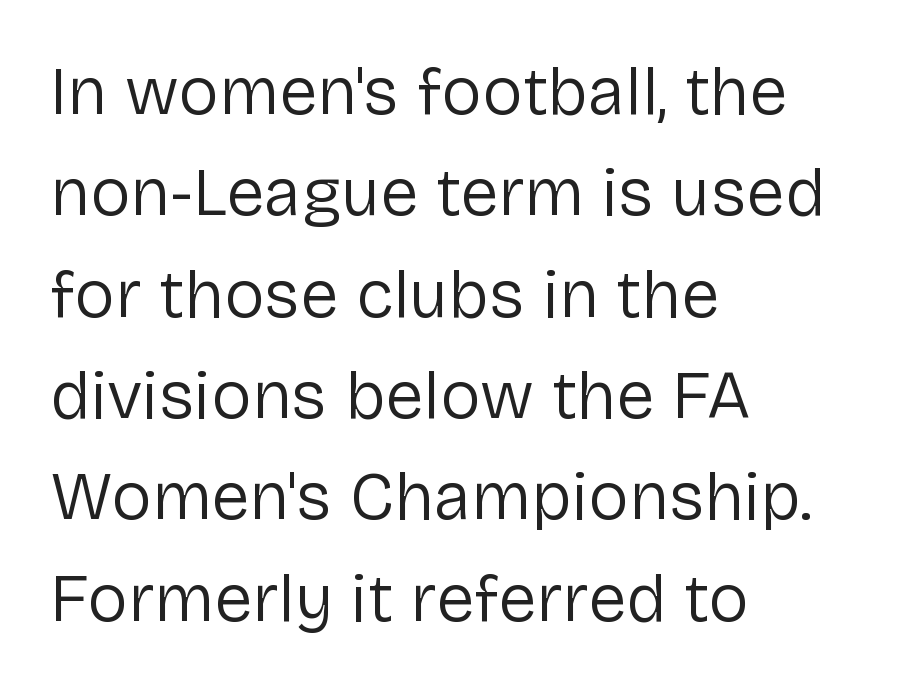
Q: Is the text bold? A: No.
Q: Is the text italic (slanted)? A: No, it is upright.
Q: Is the typeface a serif or a sans-serif typeface? A: Sans-serif.
Q: Is the text underlined? A: No.
Q: How is the paragraph aligned? A: Left-aligned.
Q: Is the spacing between letters normal or unusually wide? A: Normal.
Q: Is the spacing between lines tight, normal or loose? A: Normal.
Q: Width (condensed, normal, or wide)? A: Normal.
Q: Stroke contrast? A: Low.
Q: x-height? A: Medium.
Q: Monospaced? A: No.
